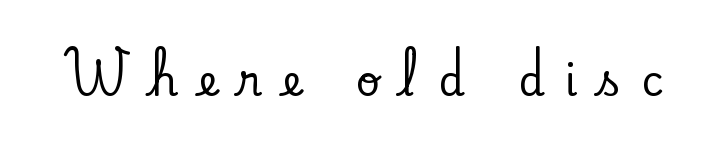
Typographically, this falls in the serif category. Vertical strokes here are truly vertical. Observe the wide spacing: letters keep a clear distance from each other. You could not count columns in this text — the font is proportionally spaced. Bare-footed words on every line.
